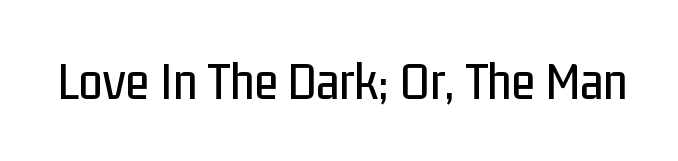
These lines keep a tight, regular rhythm from letter to letter. Is there any slant? The stems are plumb. I'd call this a sans setting — the letters go barefoot. The words here are not underlined.
